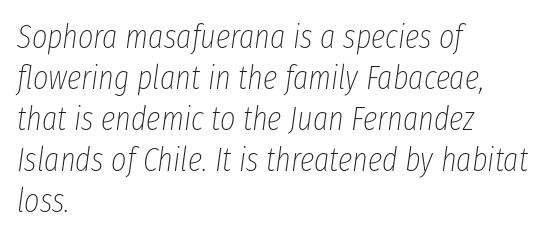
Q: Is the text bold? A: No.
Q: Is the text italic (slanted)? A: Yes, it leans right by about 8 degrees.
Q: Is the text underlined? A: No.
Q: How is the paragraph aligned? A: Left-aligned.
Q: Is the spacing between letters normal or unusually wide? A: Normal.
Q: Width (condensed, normal, or wide)? A: Condensed.
Q: Stroke contrast? A: Low.
Q: x-height? A: Medium.
Q: Monospaced? A: No.
